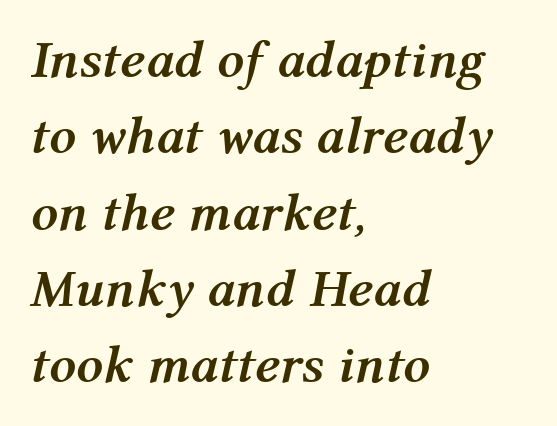
The face used here is rendered with its standard letterfit. Note the varied advance widths — an 'i' is clearly narrower than an 'm'. The compositor pushed each line to the left boundary. Interline gaps are of average width in this sample.
